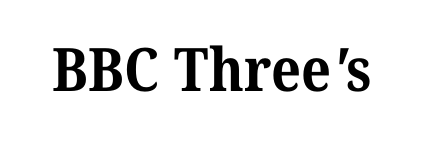
Small tapered or slab feet sit at the stroke ends, so this counts as serif. The foot of each line stays bare and open. You could not count columns in this text — the font is proportionally spaced. Compared with an ordinary text face, these strokes are far heavier — a full bold. Letter spacing: default.
